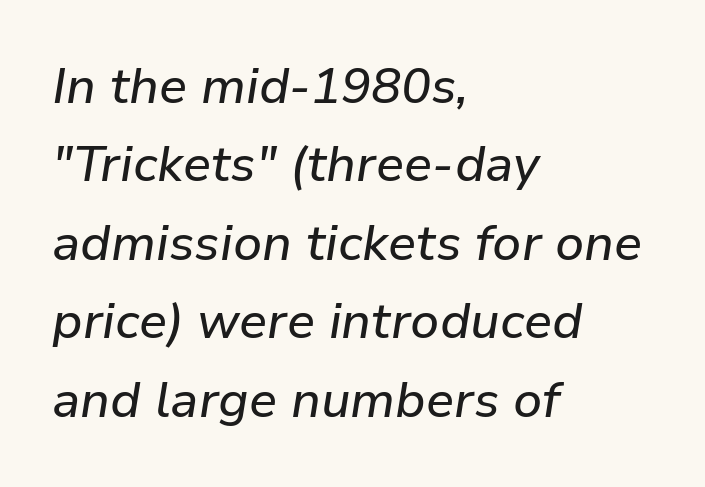
{"italic": "yes", "lean": "right", "slant_degrees": 9, "width": "normal", "stroke_contrast": "low", "x_height": "medium", "monospaced": "no", "underline": "no", "align": "left", "line_spacing": "normal", "line_spacing_ratio": 1.57, "letter_spacing": "normal", "letter_spacing_em": 0.0, "glyph_px": 50}
